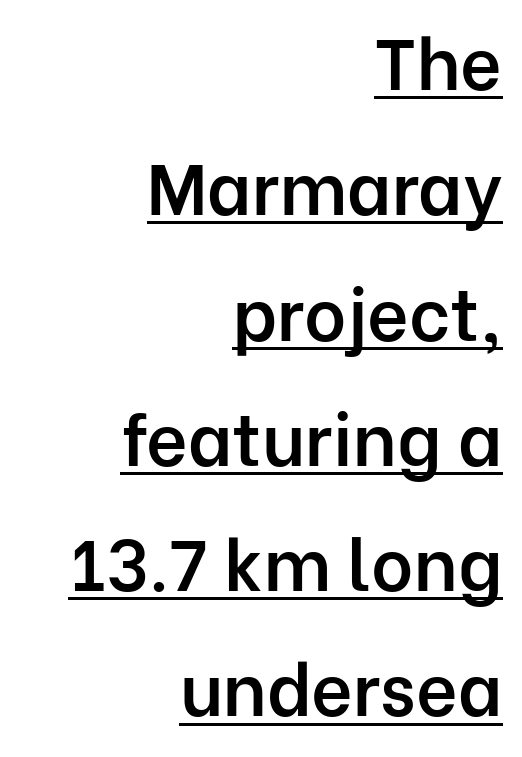
Right-aligned paragraph, ragged on the left. Do the characters align in a grid? No, the font is proportional. The face used here is a sans, in the tradition of grotesques and geometrics. The letters are semibold — heavier than regular but short of a full bold. Underline: present.
